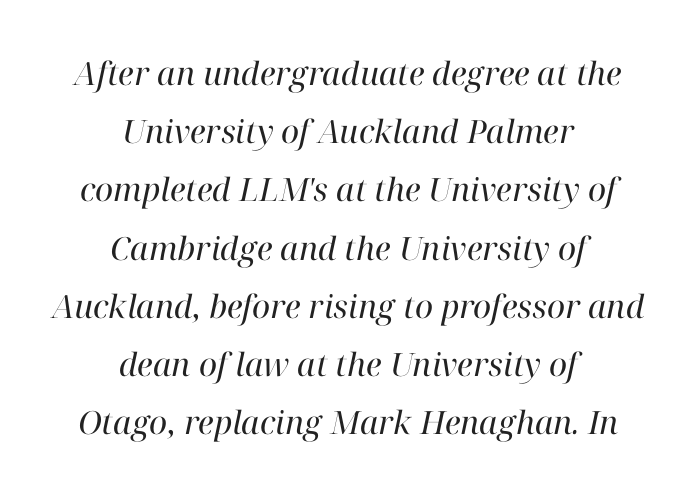
The whitespace from short lines is split evenly between both sides. The gap between lines stays unmarked. This rendering leaves character spacing at its baseline value. The letters carry serifs — small finishing strokes at the ends of their stems. Counters stay open thanks to moderate or lighter strokes. The rendering applies a slant to the glyphs.
